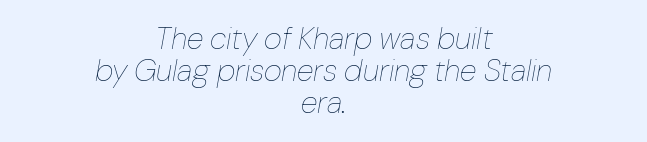
The face looks like a standard text weight, possibly lighter. The area under the type is left untouched. The leading is snug, giving the passage a crowded texture. Do the characters align in a grid? No, the font is proportional. Every character sits at an angle, as italics do. Which margin do the lines hug? Neither — every line sits in the middle.
